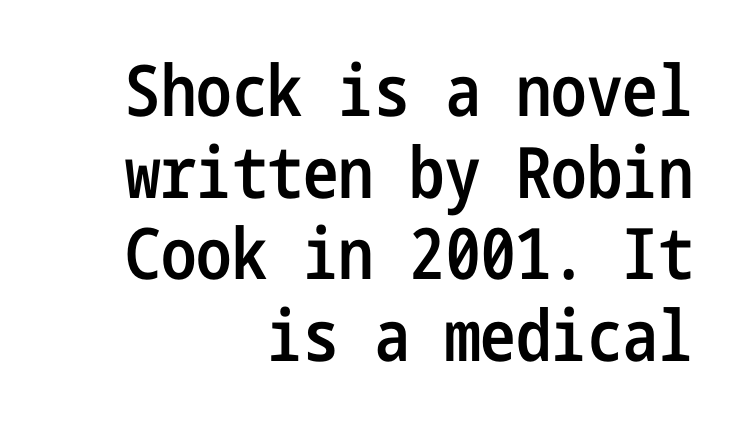
Q: Is the text bold? A: Semi-bold.
Q: Is the text italic (slanted)? A: No, it is upright.
Q: Is the typeface a serif or a sans-serif typeface? A: Sans-serif.
Q: Is the text underlined? A: No.
Q: How is the paragraph aligned? A: Right-aligned.
Q: Is the spacing between letters normal or unusually wide? A: Normal.
Q: Is the spacing between lines tight, normal or loose? A: Tight.
Q: Width (condensed, normal, or wide)? A: Condensed.
Q: Stroke contrast? A: Low.
Q: x-height? A: Medium.
